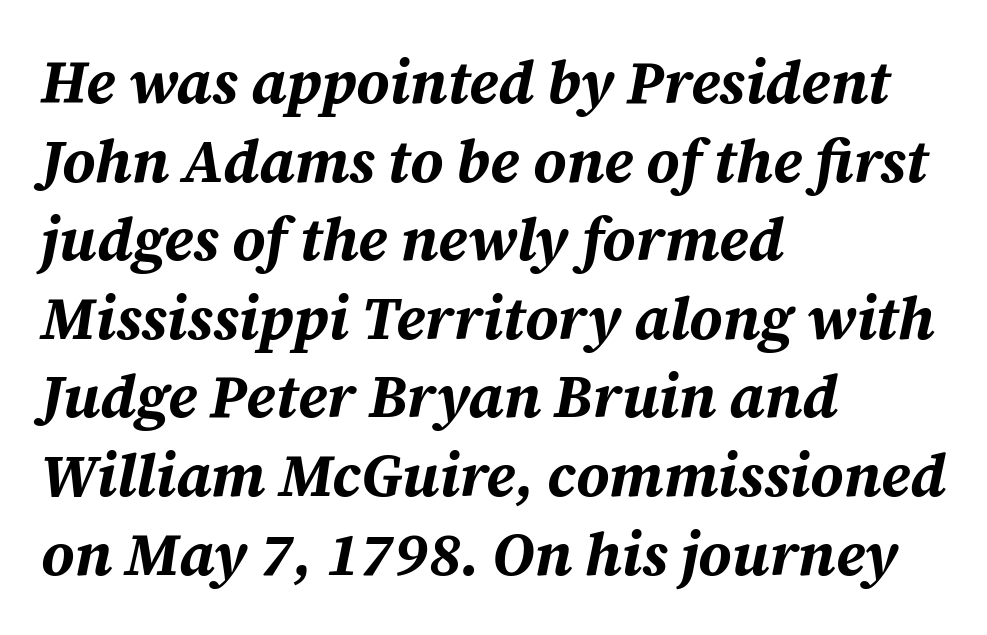
{"italic": "yes", "lean": "right", "slant_degrees": 12, "bold": "yes", "weight": "bold", "width": "normal", "stroke_contrast": "medium", "x_height": "medium", "monospaced": "no", "underline": "no", "align": "left", "line_spacing": "normal", "line_spacing_ratio": 1.31, "letter_spacing": "normal", "letter_spacing_em": 0.0, "glyph_px": 60}
